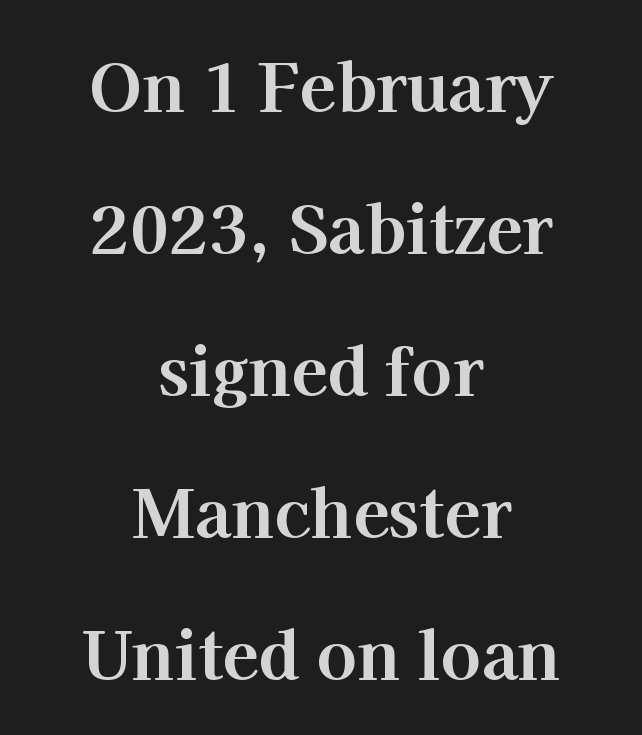
Q: Is the text bold? A: Yes.
Q: Is the text italic (slanted)? A: No, it is upright.
Q: Is the typeface a serif or a sans-serif typeface? A: Serif.
Q: Is the text underlined? A: No.
Q: How is the paragraph aligned? A: Centered.
Q: Is the spacing between letters normal or unusually wide? A: Normal.
Q: Is the spacing between lines tight, normal or loose? A: Loose.
Q: Width (condensed, normal, or wide)? A: Normal.
Q: Stroke contrast? A: High.
Q: x-height? A: Medium.
Q: Monospaced? A: No.
